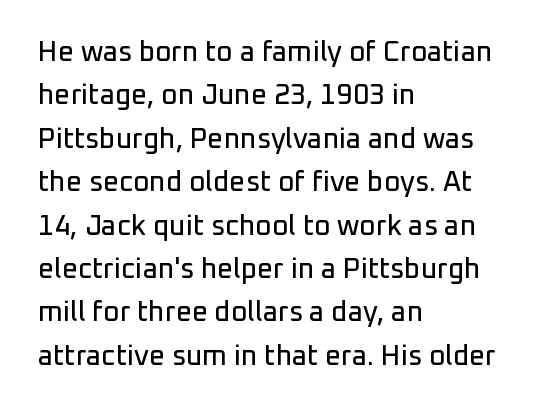
{"serif": "no", "italic": "no", "width": "normal", "stroke_contrast": "low", "x_height": "medium", "monospaced": "no", "underline": "no", "align": "left", "line_spacing": "normal", "line_spacing_ratio": 1.55, "letter_spacing": "normal", "letter_spacing_em": 0.0, "glyph_px": 28}
